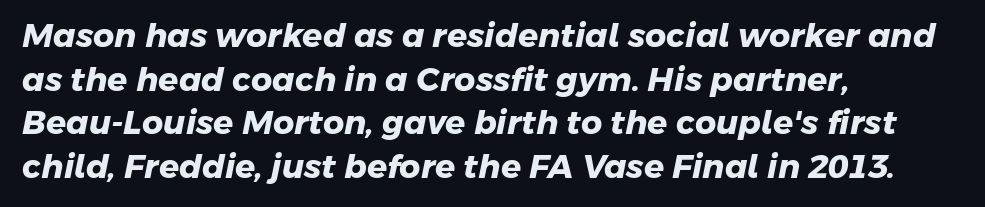
Q: Is the text bold? A: Yes.
Q: Is the typeface a serif or a sans-serif typeface? A: Sans-serif.
Q: Is the text underlined? A: No.
Q: How is the paragraph aligned? A: Left-aligned.
Q: Is the spacing between letters normal or unusually wide? A: Normal.
Q: Is the spacing between lines tight, normal or loose? A: Normal.
Q: Width (condensed, normal, or wide)? A: Normal.
Q: Stroke contrast? A: Low.
Q: x-height? A: Medium.
Q: Monospaced? A: No.
